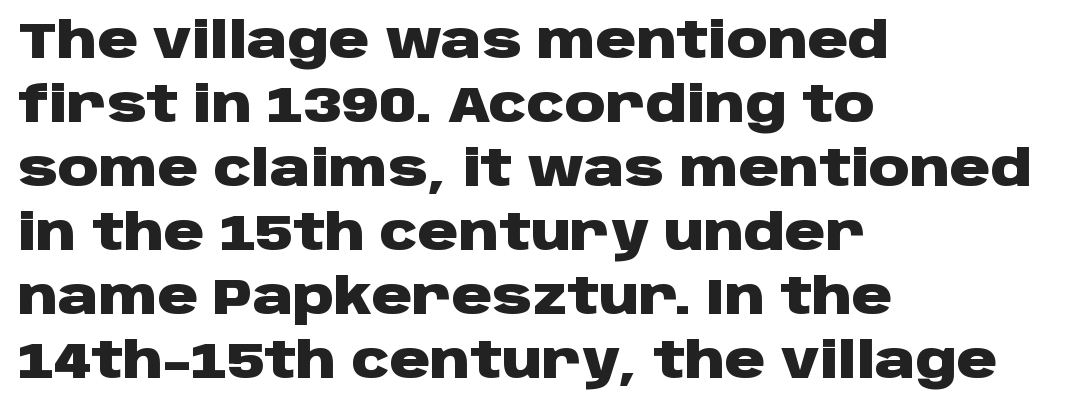
{"serif": "no", "italic": "no", "bold": "yes", "weight": "heavy", "width": "wide", "stroke_contrast": "low", "x_height": "large", "monospaced": "no", "underline": "no", "align": "left", "line_spacing": "normal", "line_spacing_ratio": 1.28, "letter_spacing": "normal", "letter_spacing_em": 0.0, "glyph_px": 50}
